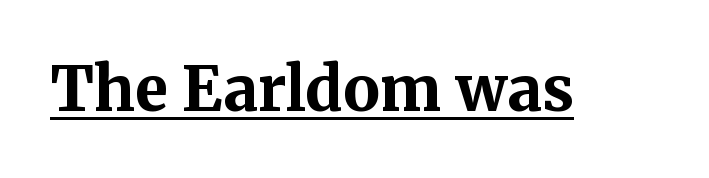
Typographic density is high because the face is bold. No italicization has been applied; the sample stays upright. Check the space under the baseline: a stroke is drawn there. This sample uses a serif face. Spacing verdict: proportional, widths tailored to each character. Look at the tracking — it's just the regular setting, nothing added.
